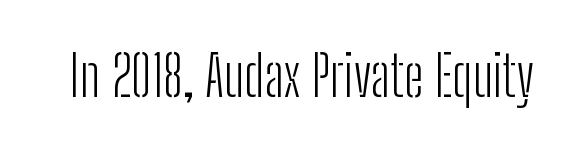
The cut favours lightness, reaching ordinary text weight at its darkest. Note the varied advance widths — an 'i' is clearly narrower than an 'm'. Is the letter spacing exaggerated? No — it looks like the ordinary default. A clean baseline with only descenders dipping below it. In terms of letterform style, serifs are entirely absent. Characters remain perfectly vertical along every line.
